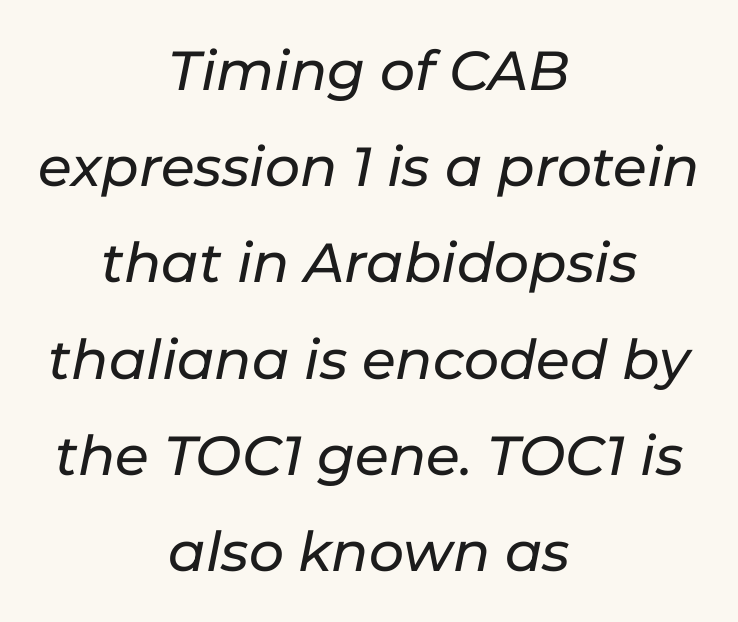
{"italic": "yes", "lean": "right", "slant_degrees": 11, "width": "normal", "stroke_contrast": "low", "x_height": "medium", "monospaced": "no", "underline": "no", "align": "center", "line_spacing_ratio": 1.75, "letter_spacing": "normal", "letter_spacing_em": 0.0, "glyph_px": 55}
